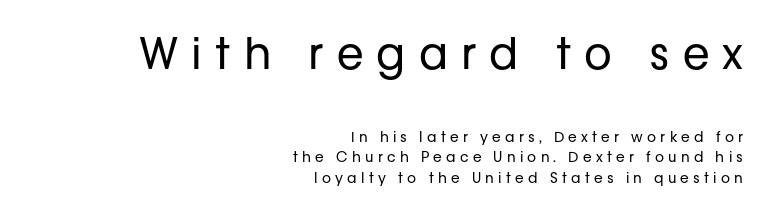
Q: Is the text bold? A: No.
Q: Is the text italic (slanted)? A: No, it is upright.
Q: Is the typeface a serif or a sans-serif typeface? A: Sans-serif.
Q: Is the text underlined? A: No.
Q: How is the paragraph aligned? A: Right-aligned.
Q: Is the spacing between letters normal or unusually wide? A: Unusually wide.
Q: Is the spacing between lines tight, normal or loose? A: Normal.
Q: Which block of text is set in a larger size, the first (top) or the second (bottom)? A: The first (top) one.
Q: Width (condensed, normal, or wide)? A: Normal.
Q: Stroke contrast? A: Low.
Q: x-height? A: Medium.
Q: Monospaced? A: No.
